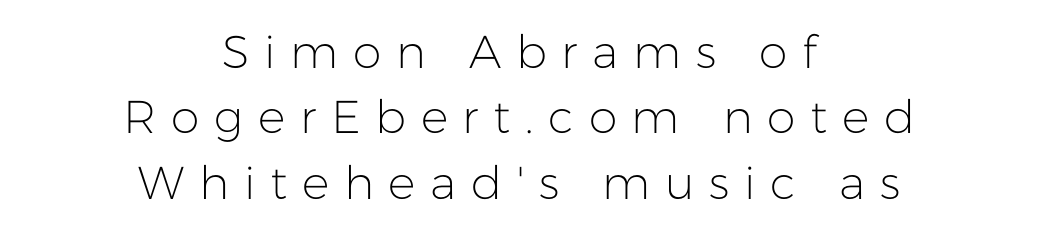
The image shows 46 px light sans-serif type, upright; set centered, normal line spacing (1.42x), unusually wide letter spacing (+0.32 em), not underlined; low stroke contrast and a medium x-height.
